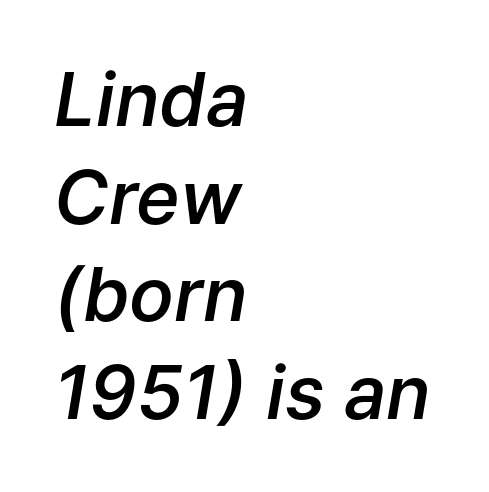
Q: Is the text bold? A: Semi-bold.
Q: Is the text italic (slanted)? A: Yes, it leans right by about 9 degrees.
Q: Is the text underlined? A: No.
Q: How is the paragraph aligned? A: Left-aligned.
Q: Is the spacing between letters normal or unusually wide? A: Normal.
Q: Is the spacing between lines tight, normal or loose? A: Normal.
Q: Width (condensed, normal, or wide)? A: Normal.
Q: Stroke contrast? A: Low.
Q: x-height? A: Medium.
Q: Monospaced? A: No.
